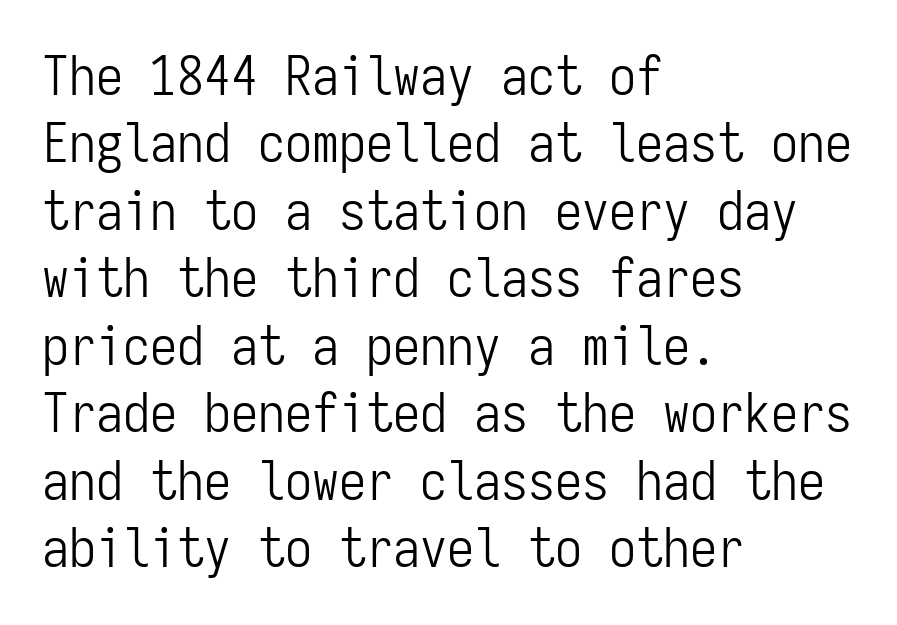
The axis of the letterforms is exactly vertical. What stands out about the letter spacing? Nothing — it is the standard amount. These lines are composed in type without serifs. Think of a typewriter: that constant character pitch is what you see here. These lines are set flush left with a ragged right edge.
